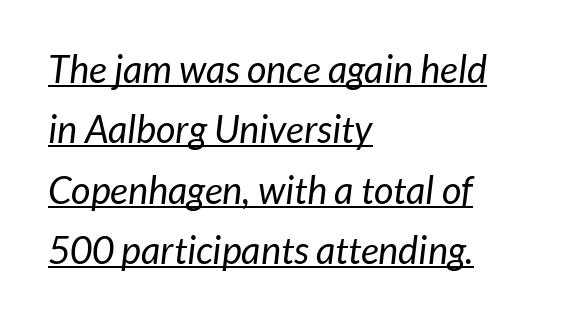
{"serif": "no", "bold": "no", "weight": "regular", "width": "normal", "stroke_contrast": "low", "x_height": "medium", "monospaced": "no", "underline": "yes", "align": "left", "line_spacing": "normal", "line_spacing_ratio": 1.59, "letter_spacing": "normal", "letter_spacing_em": 0.0, "glyph_px": 38}
